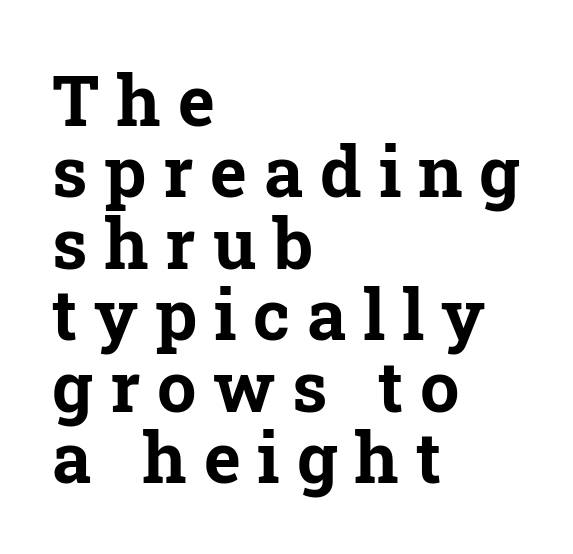
Q: Is the text bold? A: Yes.
Q: Is the text italic (slanted)? A: No, it is upright.
Q: Is the typeface a serif or a sans-serif typeface? A: Serif.
Q: Is the text underlined? A: No.
Q: How is the paragraph aligned? A: Left-aligned.
Q: Is the spacing between letters normal or unusually wide? A: Unusually wide.
Q: Is the spacing between lines tight, normal or loose? A: Tight.
Q: Width (condensed, normal, or wide)? A: Normal.
Q: Stroke contrast? A: Low.
Q: x-height? A: Medium.
Q: Monospaced? A: No.
